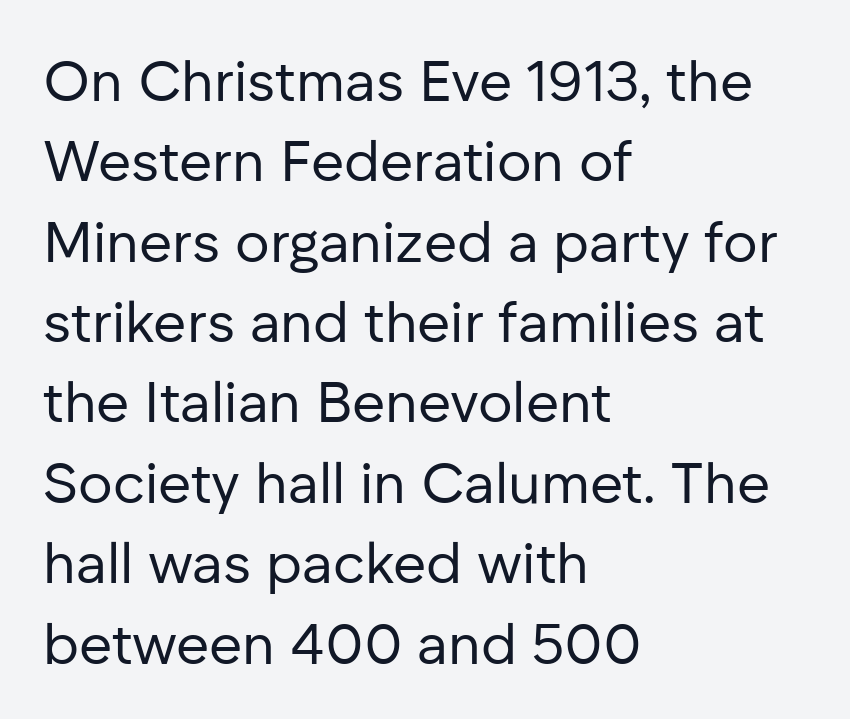
These lines stack with their left ends in a neat column. Look at the tracking — it's just the regular setting, nothing added. This sample has the flowing, uneven cadence of proportional lettering. A light-to-regular cut is what we see here.
